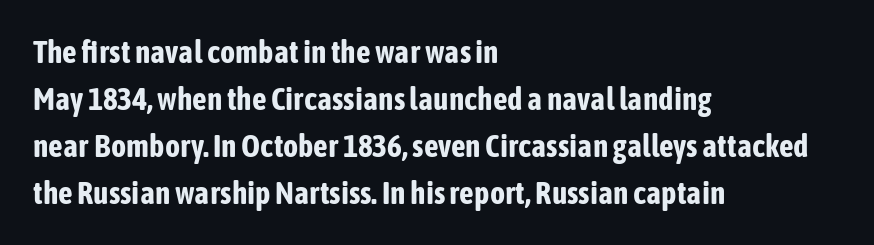
{"serif": "no", "italic": "no", "bold": "yes", "weight": "bold", "width": "condensed", "stroke_contrast": "low", "x_height": "medium", "monospaced": "no", "underline": "no", "align": "left", "line_spacing": "normal", "line_spacing_ratio": 1.47, "letter_spacing": "normal", "letter_spacing_em": 0.0, "glyph_px": 32}
